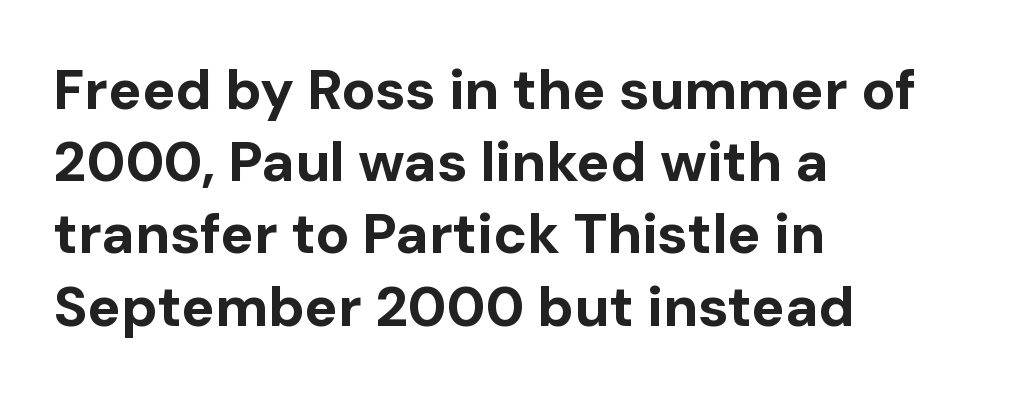
{"serif": "no", "italic": "no", "bold": "yes", "weight": "bold", "width": "normal", "stroke_contrast": "low", "x_height": "medium", "monospaced": "no", "underline": "no", "align": "left", "line_spacing": "normal", "line_spacing_ratio": 1.29, "letter_spacing": "normal", "letter_spacing_em": 0.0, "glyph_px": 56}
